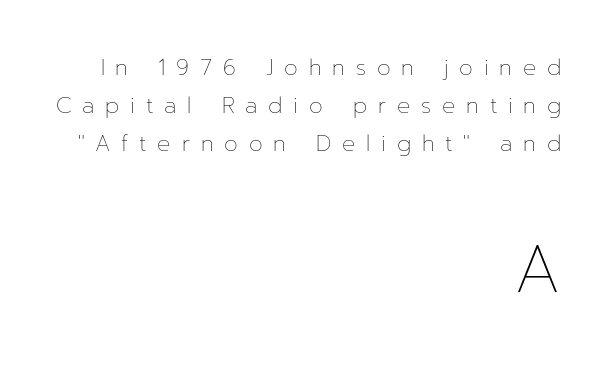
Q: Is the text bold? A: No.
Q: Is the text italic (slanted)? A: No, it is upright.
Q: Is the text underlined? A: No.
Q: How is the paragraph aligned? A: Right-aligned.
Q: Is the spacing between letters normal or unusually wide? A: Unusually wide.
Q: Which block of text is set in a larger size, the first (top) or the second (bottom)? A: The second (bottom) one.
Q: Width (condensed, normal, or wide)? A: Normal.
Q: Stroke contrast? A: Low.
Q: x-height? A: Medium.
Q: Monospaced? A: No.
